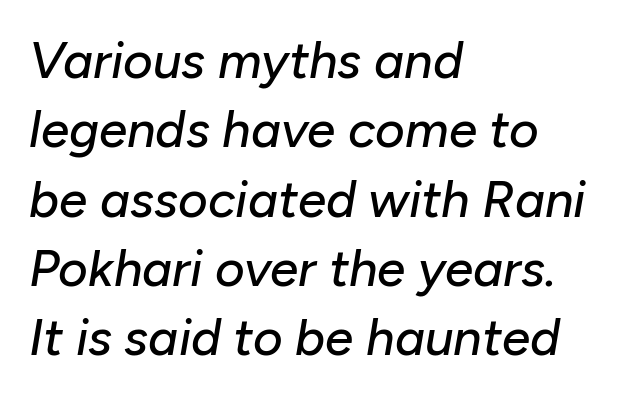
Bare-footed words on every line. Leading: standard. The passage shown has conventional tracking throughout. It's the slanting kind of type. Note the varied advance widths — an 'i' is clearly narrower than an 'm'.
